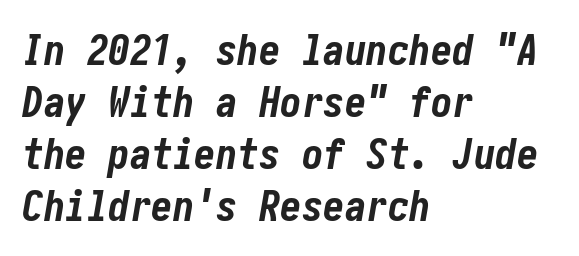
Q: Is the text bold? A: Yes.
Q: Is the text italic (slanted)? A: Yes, it leans right by about 10 degrees.
Q: Is the text underlined? A: No.
Q: How is the paragraph aligned? A: Left-aligned.
Q: Is the spacing between letters normal or unusually wide? A: Normal.
Q: Width (condensed, normal, or wide)? A: Condensed.
Q: Stroke contrast? A: Low.
Q: x-height? A: Medium.
